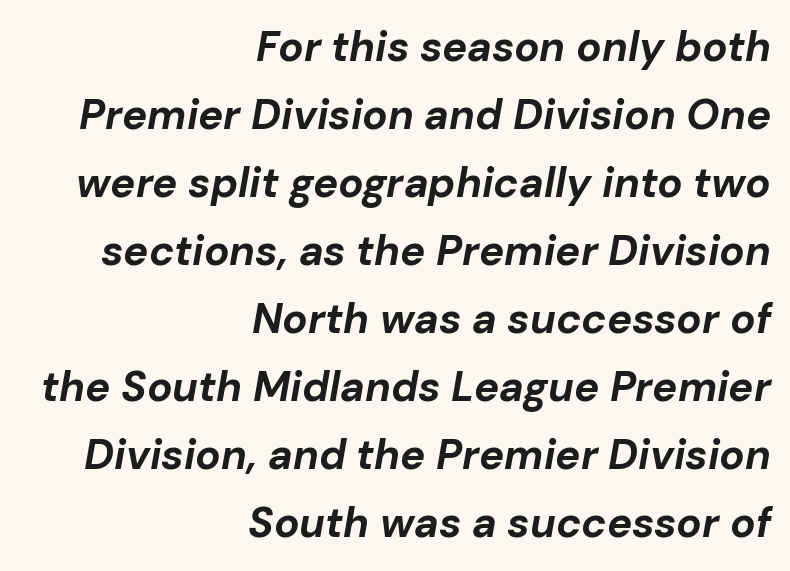
A student would call this right alignment; a typographer would say flush right, rag left. The vertical gap from one line to the next is medium. Inter-character spacing is left at the font's built-in metrics. Observe the lean: these are italic letterforms.
